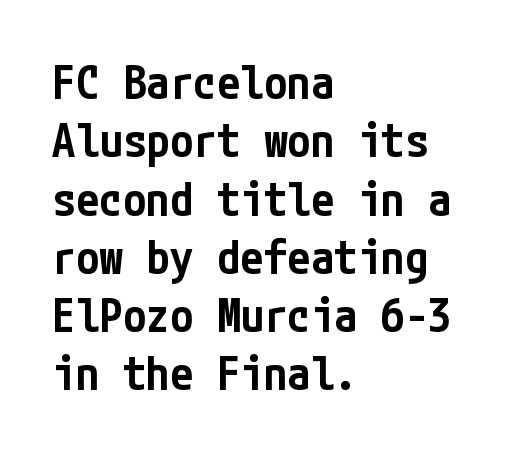
{"serif": "no", "italic": "no", "bold": "semi", "weight": "semibold", "width": "condensed", "stroke_contrast": "low", "x_height": "medium", "underline": "no", "align": "left", "line_spacing_ratio": 1.24, "letter_spacing": "normal", "letter_spacing_em": 0.0, "glyph_px": 47}
